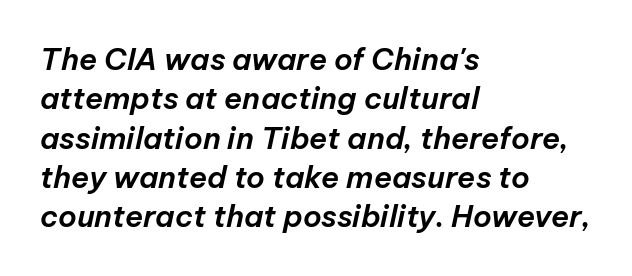
The image shows 30 px text type, italic (leaning right); set left-aligned, normal line spacing (1.31x), normal letter spacing, not underlined; low stroke contrast and a medium x-height.
